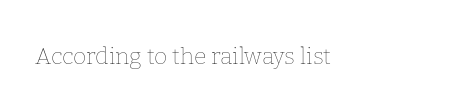
Q: Is the text bold? A: No.
Q: Is the text italic (slanted)? A: No, it is upright.
Q: Is the text underlined? A: No.
Q: Is the spacing between letters normal or unusually wide? A: Normal.
